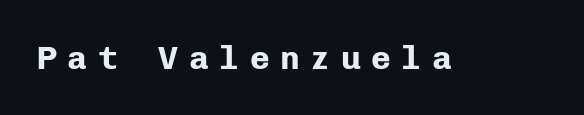
Q: Is the text bold? A: Yes.
Q: Is the text italic (slanted)? A: No, it is upright.
Q: Is the typeface a serif or a sans-serif typeface? A: Sans-serif.
Q: Is the text underlined? A: No.
Q: Is the spacing between letters normal or unusually wide? A: Unusually wide.
Q: Width (condensed, normal, or wide)? A: Normal.
Q: Stroke contrast? A: Low.
Q: x-height? A: Medium.
Q: Monospaced? A: Yes.
